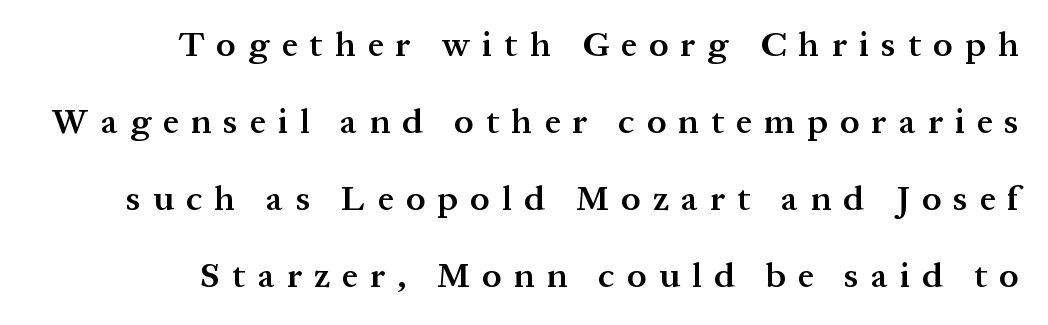
{"serif": "yes", "italic": "no", "bold": "semi", "weight": "semibold", "width": "normal", "stroke_contrast": "medium", "x_height": "medium", "monospaced": "no", "underline": "no", "align": "right", "line_spacing": "loose", "line_spacing_ratio": 2.2, "letter_spacing": "wide", "letter_spacing_em": 0.35, "glyph_px": 35}
